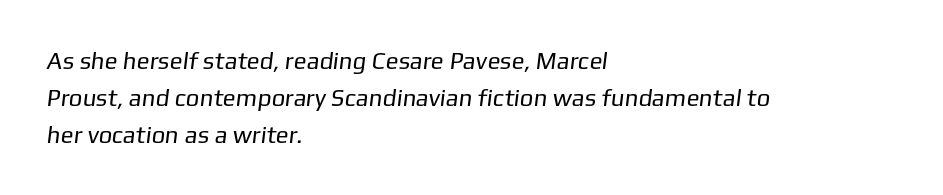
Glance below the letters and you will spot only blank space. The weight tops out at a normal text grade. Caption: standard tracking, unaltered. Short and long lines alike share a common starting point at left.
